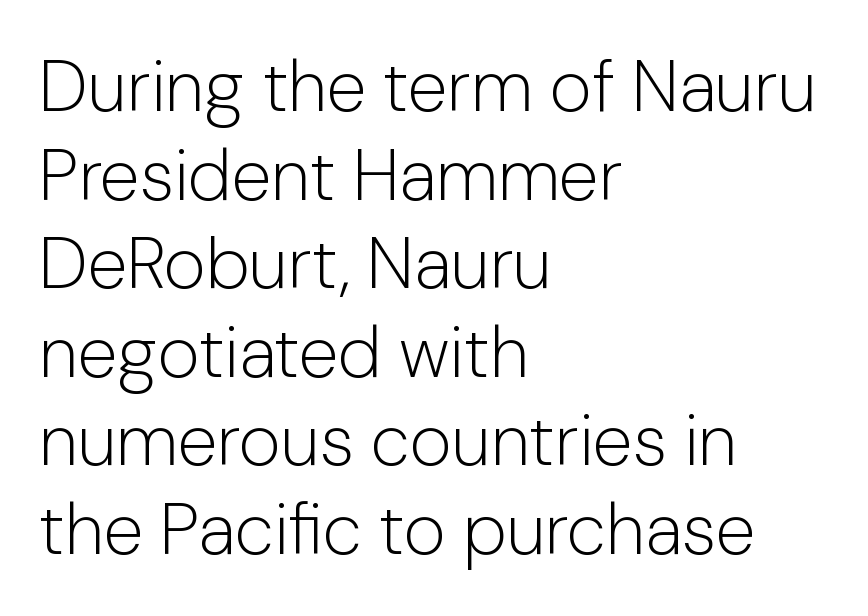
The image shows 72 px light sans-serif type, upright; set left-aligned, line spacing 1.23x, normal letter spacing, not underlined; low stroke contrast and a medium x-height.
